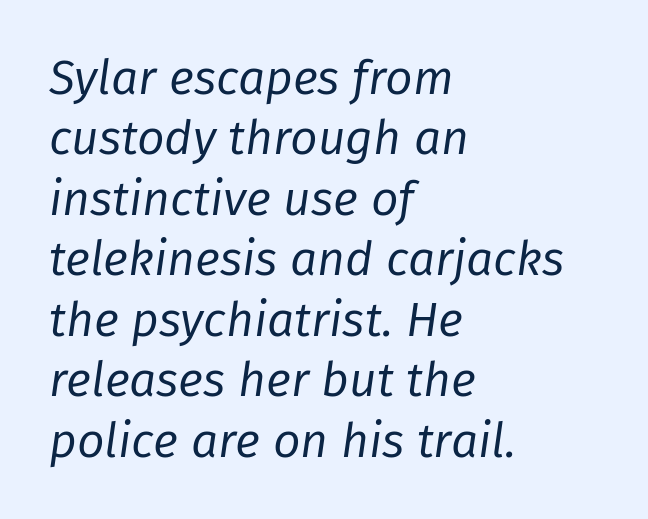
Q: Is the text bold? A: No.
Q: Is the text italic (slanted)? A: Yes, it leans right by about 8 degrees.
Q: Is the text underlined? A: No.
Q: How is the paragraph aligned? A: Left-aligned.
Q: Is the spacing between letters normal or unusually wide? A: Normal.
Q: Is the spacing between lines tight, normal or loose? A: Normal.
Q: Width (condensed, normal, or wide)? A: Normal.
Q: Stroke contrast? A: Low.
Q: x-height? A: Medium.
Q: Monospaced? A: No.
